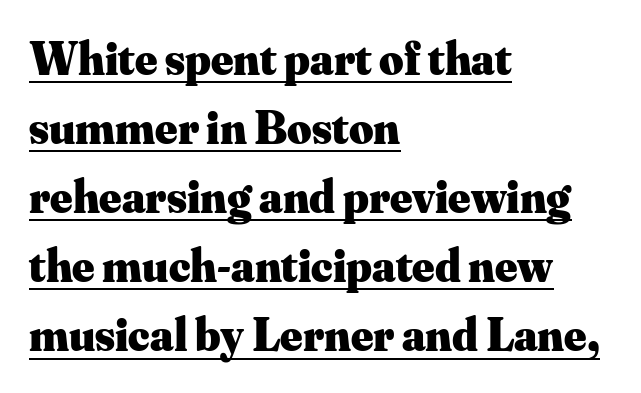
Q: Is the text bold? A: Yes.
Q: Is the text italic (slanted)? A: No, it is upright.
Q: Is the typeface a serif or a sans-serif typeface? A: Serif.
Q: Is the text underlined? A: Yes.
Q: How is the paragraph aligned? A: Left-aligned.
Q: Is the spacing between letters normal or unusually wide? A: Normal.
Q: Is the spacing between lines tight, normal or loose? A: Normal.
Q: Width (condensed, normal, or wide)? A: Normal.
Q: Stroke contrast? A: Medium.
Q: x-height? A: Small.
Q: Monospaced? A: No.
